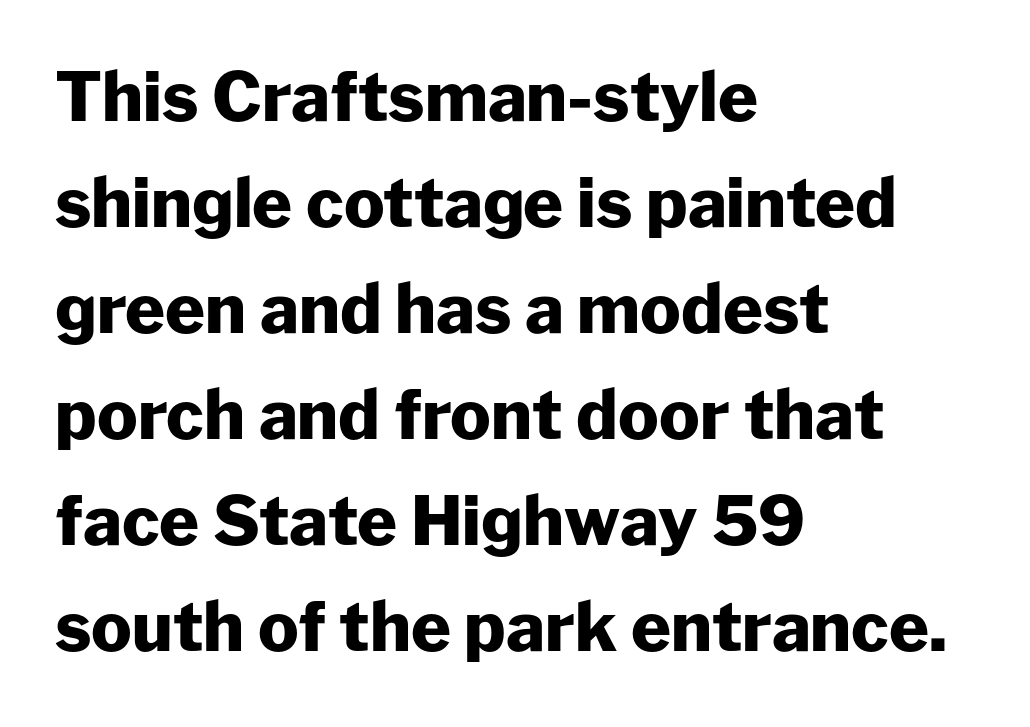
Q: Is the text bold? A: Yes.
Q: Is the text italic (slanted)? A: No, it is upright.
Q: Is the typeface a serif or a sans-serif typeface? A: Sans-serif.
Q: Is the text underlined? A: No.
Q: How is the paragraph aligned? A: Left-aligned.
Q: Is the spacing between letters normal or unusually wide? A: Normal.
Q: Is the spacing between lines tight, normal or loose? A: Normal.
Q: Width (condensed, normal, or wide)? A: Normal.
Q: Stroke contrast? A: Low.
Q: x-height? A: Medium.
Q: Monospaced? A: No.
